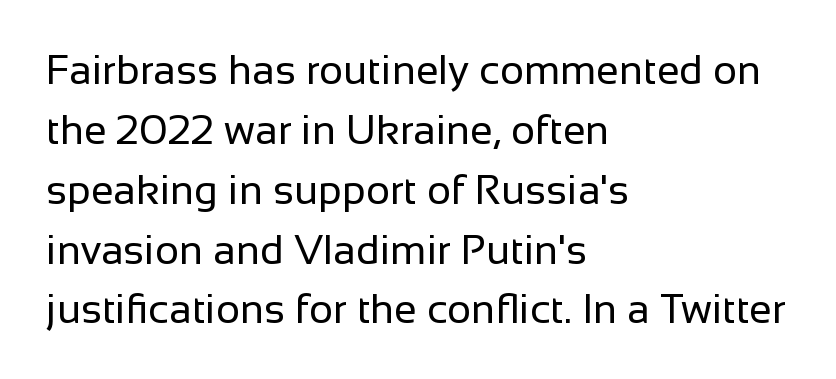
{"serif": "no", "italic": "no", "bold": "no", "weight": "regular", "width": "normal", "stroke_contrast": "low", "x_height": "medium", "monospaced": "no", "underline": "no", "align": "left", "line_spacing": "normal", "line_spacing_ratio": 1.46, "letter_spacing": "normal", "letter_spacing_em": 0.0, "glyph_px": 41}
